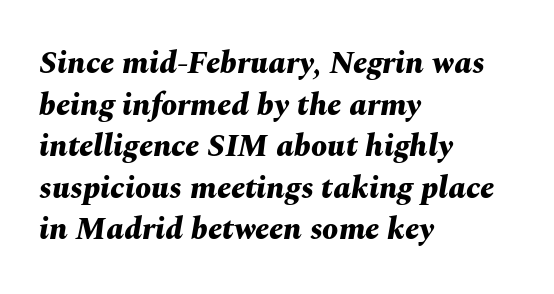
Q: Is the text bold? A: Yes.
Q: Is the text italic (slanted)? A: Yes, it leans right by about 10 degrees.
Q: Is the text underlined? A: No.
Q: How is the paragraph aligned? A: Left-aligned.
Q: Is the spacing between letters normal or unusually wide? A: Normal.
Q: Is the spacing between lines tight, normal or loose? A: Normal.
Q: Width (condensed, normal, or wide)? A: Normal.
Q: Stroke contrast? A: Medium.
Q: x-height? A: Medium.
Q: Monospaced? A: No.
